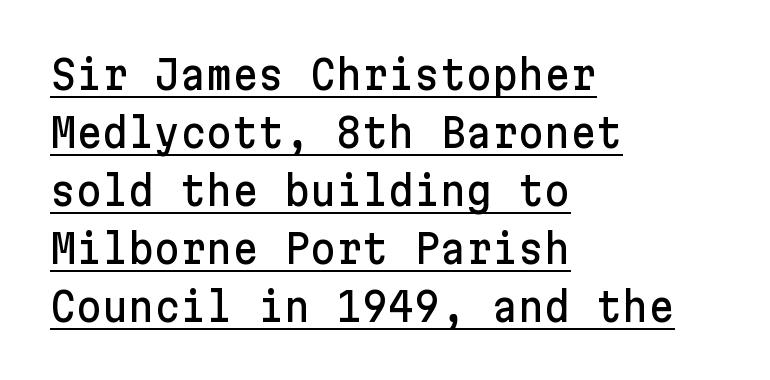
The image shows 40 px sans-serif type, upright; set left-aligned, normal line spacing (1.45x), normal letter spacing, underlined; low stroke contrast and a medium x-height.
